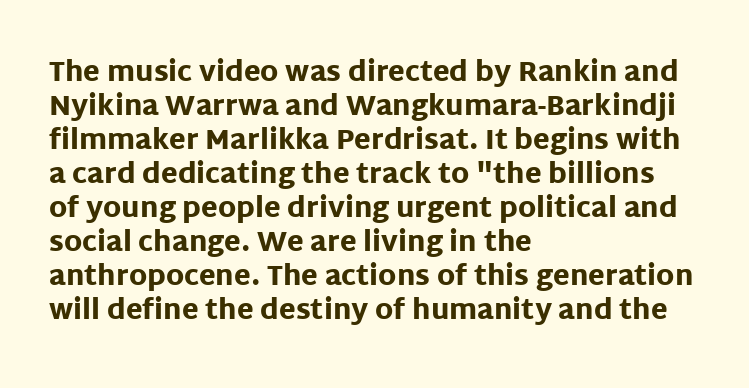
Q: Is the text bold? A: Yes.
Q: Is the text italic (slanted)? A: No, it is upright.
Q: Is the text underlined? A: No.
Q: How is the paragraph aligned? A: Left-aligned.
Q: Is the spacing between letters normal or unusually wide? A: Normal.
Q: Is the spacing between lines tight, normal or loose? A: Normal.
